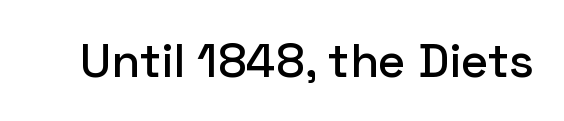
{"serif": "no", "italic": "no", "width": "normal", "stroke_contrast": "low", "x_height": "medium", "monospaced": "no", "underline": "no", "letter_spacing": "normal", "letter_spacing_em": 0.0, "glyph_px": 47}
